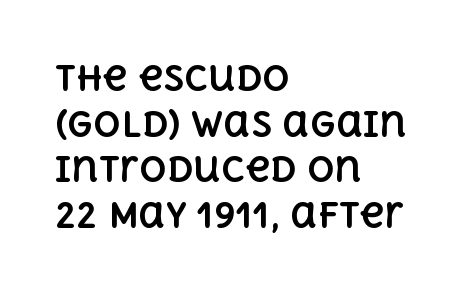
Notice how descenders clear the ascenders below comfortably — that's standard leading. Teacher's note: observe the even left margin — that is flush-left alignment. Unmarked baselines from the first word to the last. Notice how the stems are strictly vertical — no italics here. Compared with an ordinary text face, these strokes are far heavier — a full bold. Compared with typical body copy, the letter spacing here is the same.
